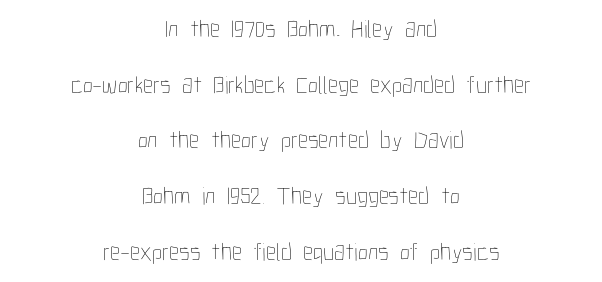
The image shows 25 px text type, upright; set centered, loose line spacing (2.23x), normal letter spacing, not underlined.
